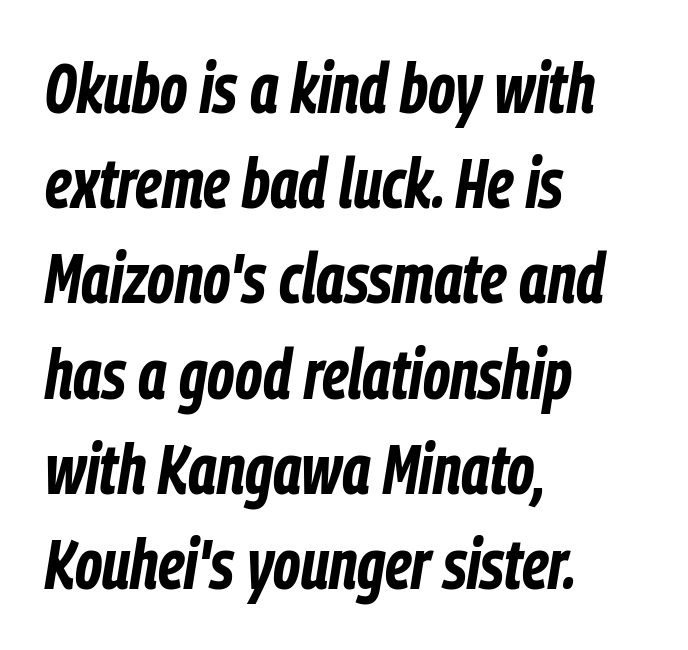
The image shows 70 px bold, condensed type, italic (leaning right); set left-aligned, normal line spacing (1.36x), normal letter spacing, not underlined; low stroke contrast and a medium x-height.
